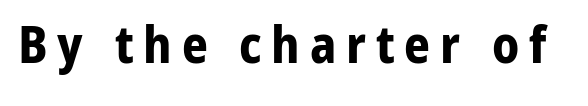
Type without underlining. A sans-serif font was chosen for this passage. Proportional: the letters do not fall into vertical columns. Is the type bold? Yes — the strokes are clearly thick and heavy.
